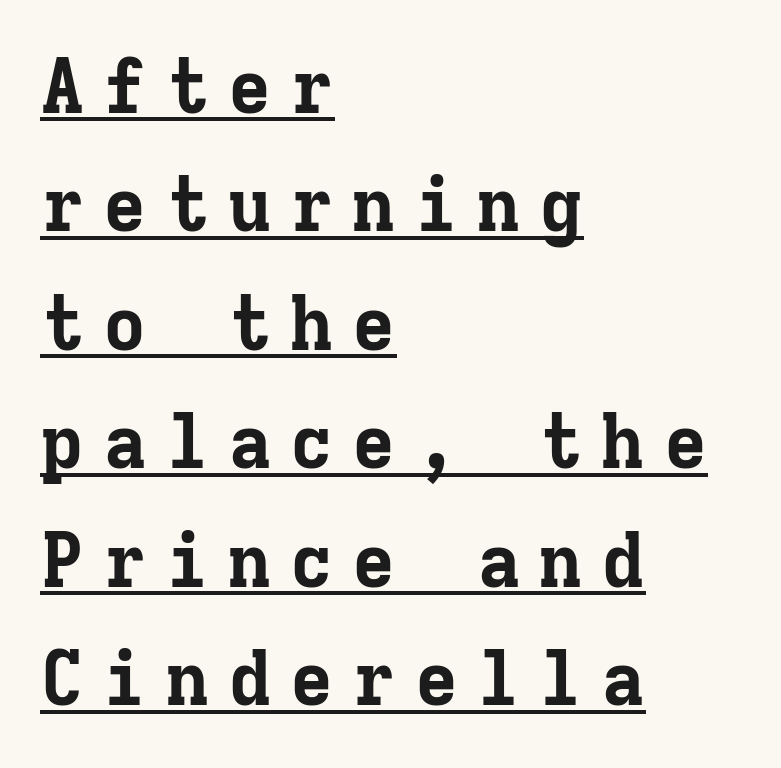
Q: Is the text bold? A: Yes.
Q: Is the text italic (slanted)? A: No, it is upright.
Q: Is the typeface a serif or a sans-serif typeface? A: Serif.
Q: Is the text underlined? A: Yes.
Q: How is the paragraph aligned? A: Left-aligned.
Q: Is the spacing between letters normal or unusually wide? A: Unusually wide.
Q: Is the spacing between lines tight, normal or loose? A: Normal.
Q: Width (condensed, normal, or wide)? A: Normal.
Q: Stroke contrast? A: Low.
Q: x-height? A: Medium.
Q: Monospaced? A: Yes.
